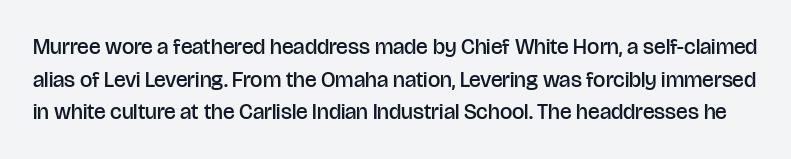
{"italic": "no", "bold": "semi", "underline": "no", "line_spacing": "normal", "line_spacing_ratio": 1.48, "letter_spacing": "normal", "letter_spacing_em": 0.0, "glyph_px": 22}
